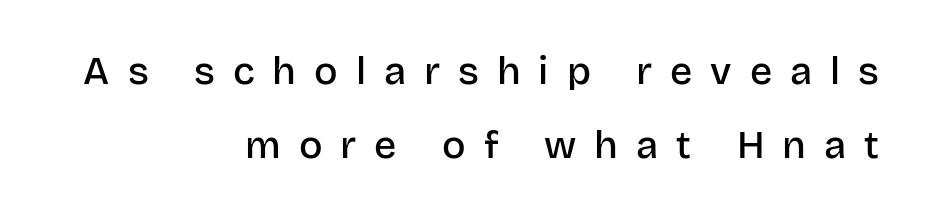
The image shows 39 px semibold sans-serif type, upright; set right-aligned, loose line spacing (1.9x), unusually wide letter spacing (+0.46 em), not underlined; low stroke contrast and a large x-height.
